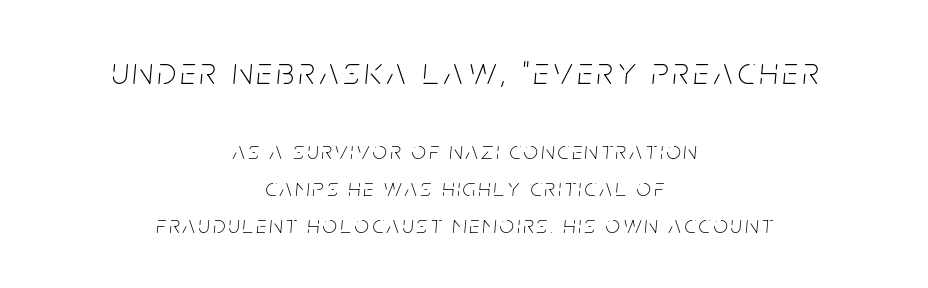
The image shows 38 px thin, condensed type, italic (leaning right); set centered, normal line spacing (1.47x), not underlined; the first (top) block is 1.52x larger; low stroke contrast and a large x-height.
